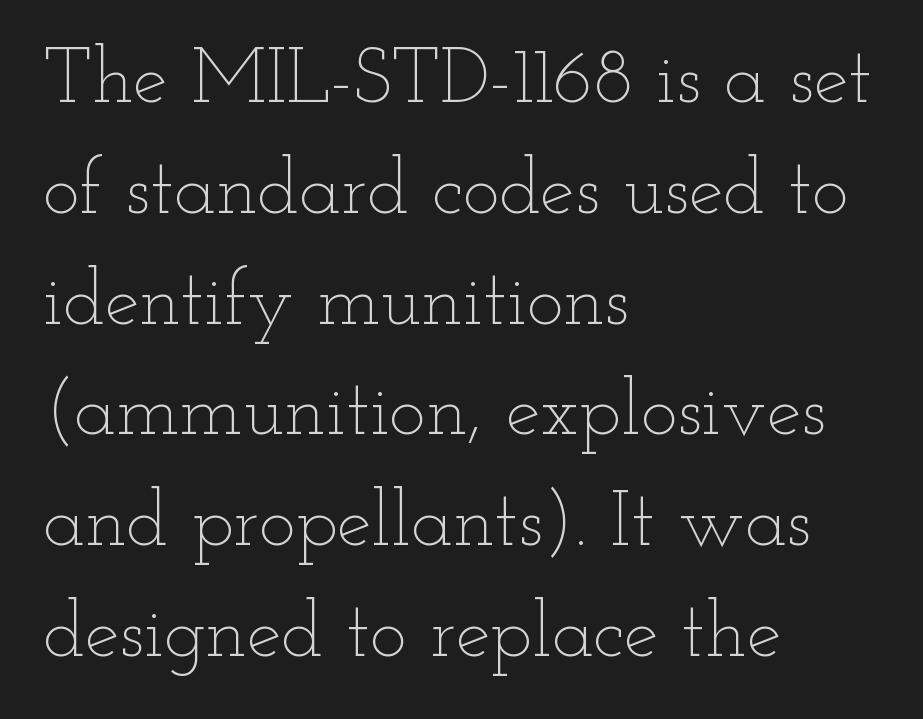
{"italic": "no", "bold": "no", "weight": "thin", "width": "wide", "stroke_contrast": "low", "x_height": "small", "monospaced": "no", "underline": "no", "align": "left", "line_spacing": "normal", "line_spacing_ratio": 1.42, "letter_spacing": "normal", "letter_spacing_em": 0.0, "glyph_px": 78}
